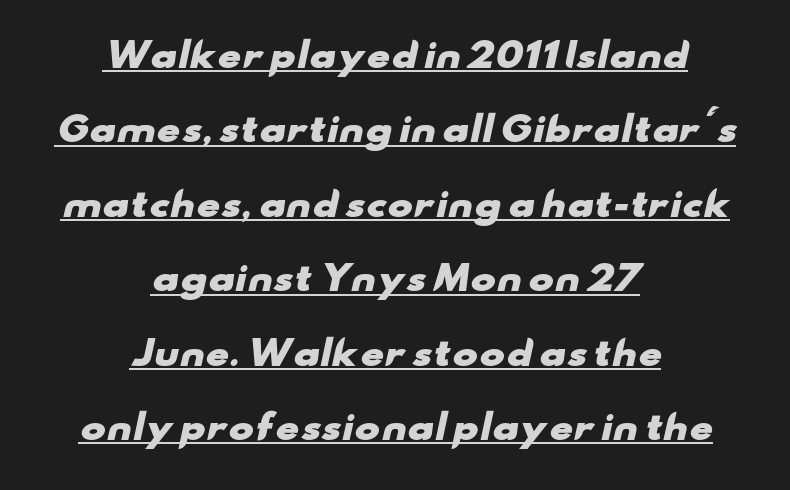
{"serif": "no", "bold": "yes", "weight": "heavy", "width": "wide", "stroke_contrast": "low", "x_height": "small", "monospaced": "no", "underline": "yes", "align": "center", "line_spacing": "loose", "line_spacing_ratio": 2.19, "letter_spacing": "normal", "letter_spacing_em": 0.0, "glyph_px": 34}
